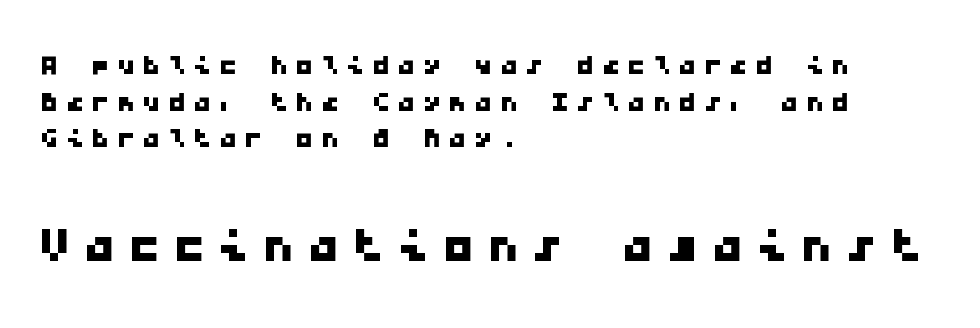
Type without underlining. No feet cap the strokes, marking this as sans-serif type. One-word summary of the alignment: left. These lines are rendered in a fixed-pitch font. Leading is clearly below the norm, producing a dense column. Typesetter's note — lower block bumped up in size, upper block left smaller.
